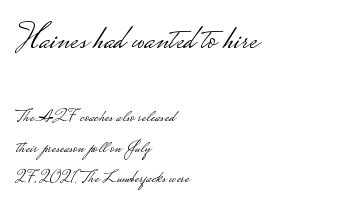
A typesetter would call this proportional, since set widths differ per character. Does the bottom block carry the larger type? No, the top block does. The strokes are not fattened; the text isn't bold.
